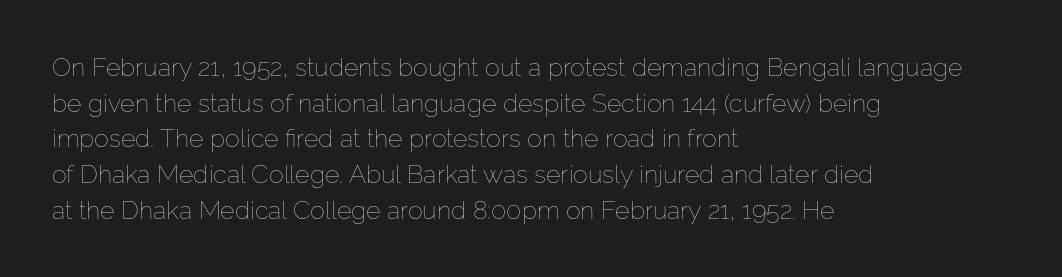
The image shows 25 px text type, upright; set left-aligned, normal line spacing (1.43x), normal letter spacing, not underlined.
